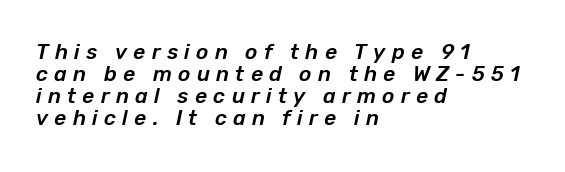
Q: Is the text italic (slanted)? A: Yes, it leans right by about 12 degrees.
Q: Is the text underlined? A: No.
Q: How is the paragraph aligned? A: Left-aligned.
Q: Is the spacing between letters normal or unusually wide? A: Unusually wide.
Q: Is the spacing between lines tight, normal or loose? A: Tight.
